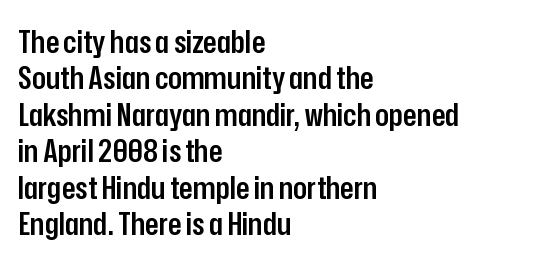
In terms of letterspacing, this is plain default setting. The designer dialed line spacing down below the default. The specimen reads as upright at a glance. Clear beneath every line of the passage. All the whitespace from short lines collects on the right. No feet cap the strokes, marking this as sans-serif type.
